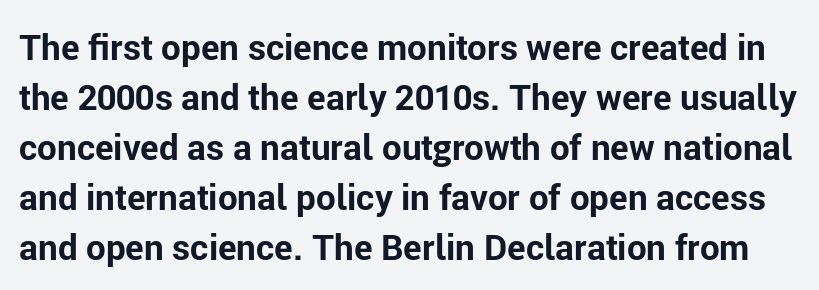
{"serif": "no", "italic": "no", "bold": "yes", "weight": "bold", "width": "normal", "stroke_contrast": "low", "x_height": "medium", "monospaced": "no", "underline": "no", "line_spacing": "normal", "line_spacing_ratio": 1.43, "letter_spacing": "normal", "letter_spacing_em": 0.0, "glyph_px": 35}
